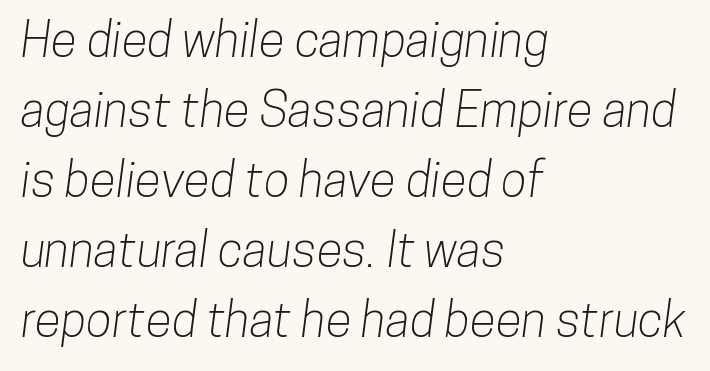
{"serif": "no", "width": "condensed", "stroke_contrast": "low", "x_height": "medium", "monospaced": "no", "underline": "no", "align": "left", "line_spacing": "normal", "line_spacing_ratio": 1.46, "letter_spacing": "normal", "letter_spacing_em": 0.0, "glyph_px": 48}
